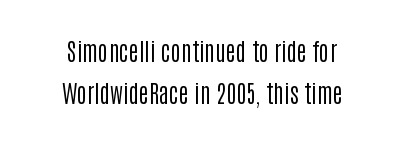
The letterforms sit at book weight or below. Layout note: lines centered. The passage shown has conventional tracking throughout. This is the regular roman posture of the typeface. The space beneath each line is pristine and unruled.
